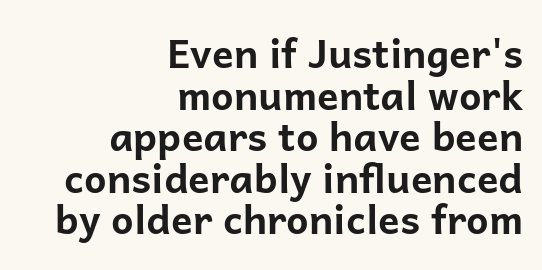
{"serif": "no", "italic": "no", "bold": "yes", "weight": "bold", "width": "normal", "stroke_contrast": "low", "x_height": "medium", "monospaced": "no", "underline": "no", "align": "right", "line_spacing": "tight", "line_spacing_ratio": 1.04, "letter_spacing": "normal", "letter_spacing_em": 0.0, "glyph_px": 40}
